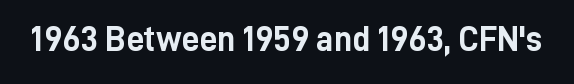
Q: Is the text bold? A: Yes.
Q: Is the text italic (slanted)? A: No, it is upright.
Q: Is the typeface a serif or a sans-serif typeface? A: Sans-serif.
Q: Is the text underlined? A: No.
Q: Is the spacing between letters normal or unusually wide? A: Normal.
Q: Width (condensed, normal, or wide)? A: Condensed.
Q: Stroke contrast? A: Low.
Q: x-height? A: Medium.
Q: Monospaced? A: No.
